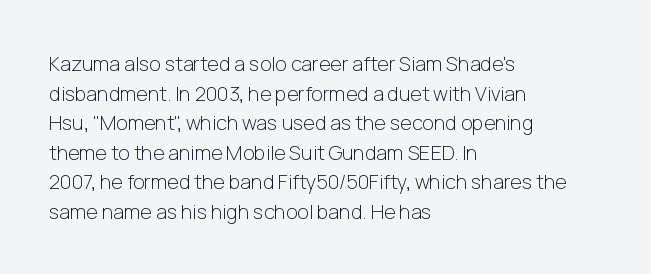
Compared with a typical body face, this is equally light or lighter still. The line texture is even and compact thanks to regular tracking. The space directly below the letters is spotless. Nope, not italic — everything's standing straight.
